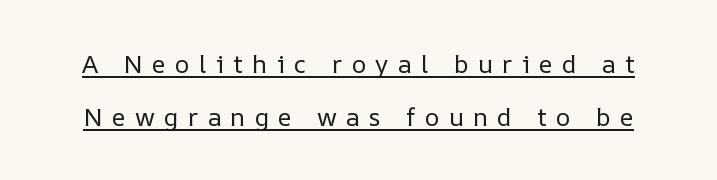
The image shows 25 px text type, upright; set loose line spacing (2.11x), unusually wide letter spacing (+0.37 em), underlined.
